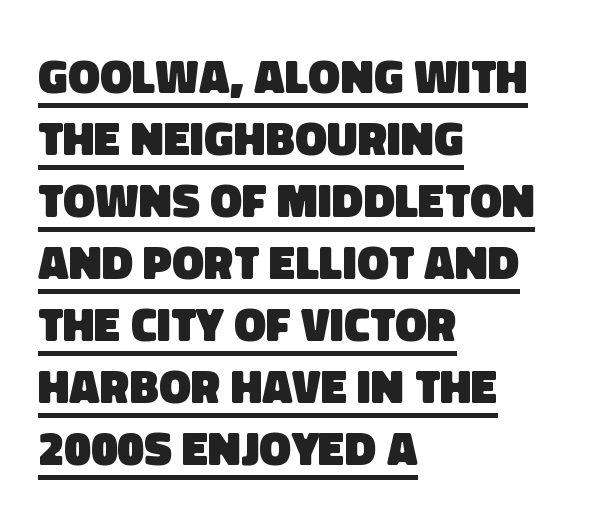
{"serif": "no", "bold": "yes", "weight": "heavy", "width": "normal", "stroke_contrast": "low", "x_height": "large", "monospaced": "no", "underline": "yes", "align": "left", "line_spacing": "normal", "line_spacing_ratio": 1.29, "letter_spacing": "normal", "letter_spacing_em": 0.0, "glyph_px": 48}
